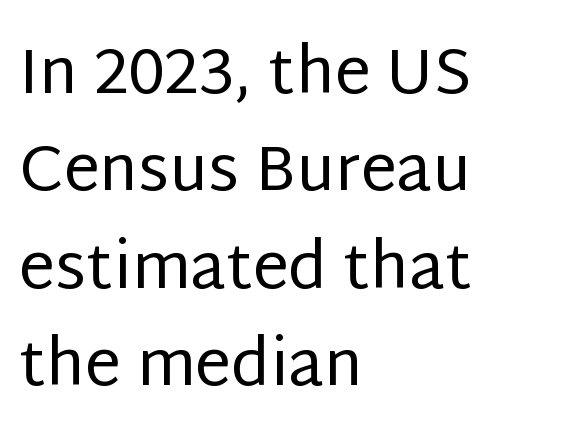
The image shows 64 px regular-weight sans-serif type, upright; set left-aligned, normal line spacing (1.52x), normal letter spacing, not underlined; low stroke contrast and a large x-height.
